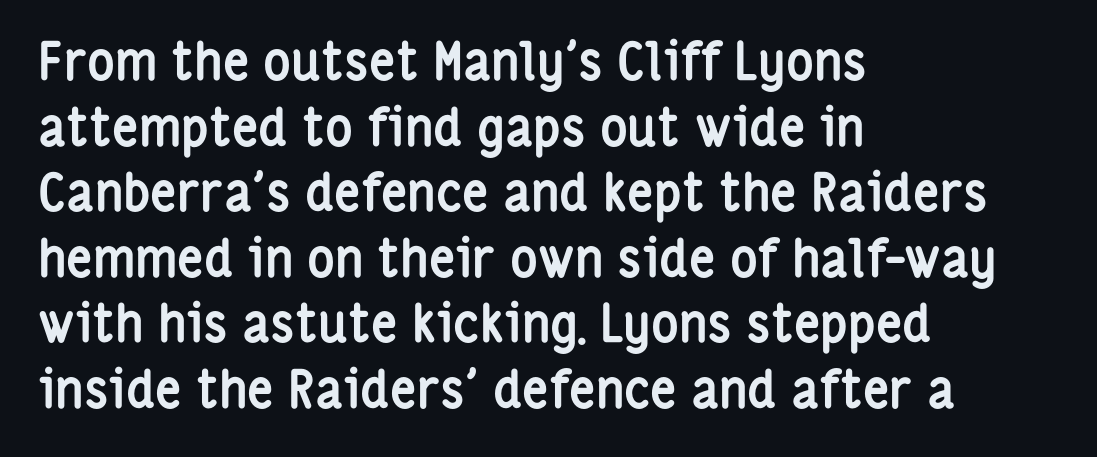
The image shows 52 px semibold, condensed sans-serif type, upright; set left-aligned, normal line spacing (1.26x), normal letter spacing, not underlined; low stroke contrast and a medium x-height.
